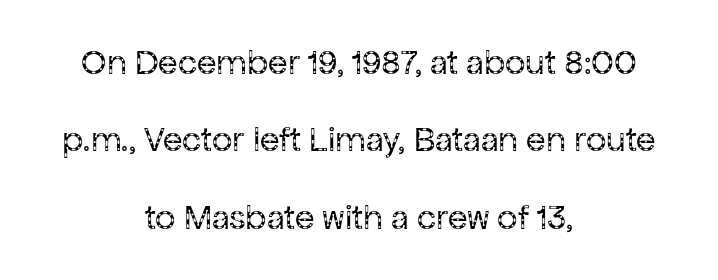
{"serif": "no", "italic": "no", "bold": "no", "weight": "regular", "width": "normal", "stroke_contrast": "low", "x_height": "medium", "monospaced": "no", "underline": "no", "align": "center", "line_spacing": "loose", "line_spacing_ratio": 2.15, "letter_spacing": "normal", "letter_spacing_em": 0.0, "glyph_px": 36}
